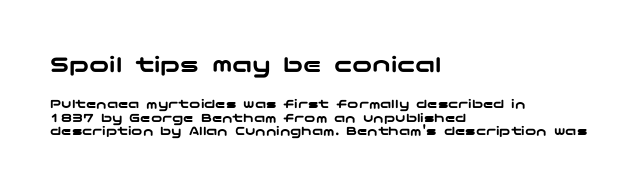
Words float on clear page, feet unadorned. The first block has been scaled up relative to the second. Observe the ordinary spacing: letters are neighbours, not strangers. Line beginnings align vertically; line endings do not. If you drew a line through each stem, it would be perfectly vertical.
